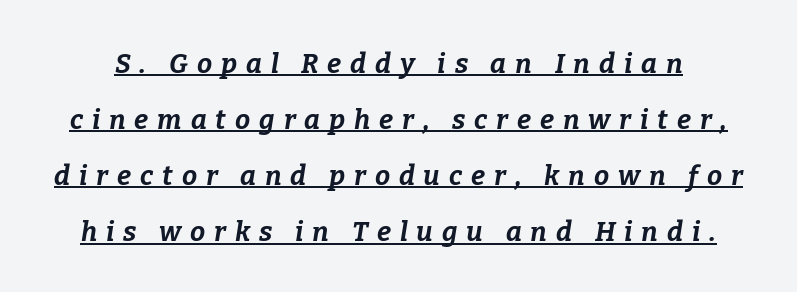
The image shows 27 px bold type, italic (leaning right); set loose line spacing (2.08x), unusually wide letter spacing (+0.33 em), underlined.
